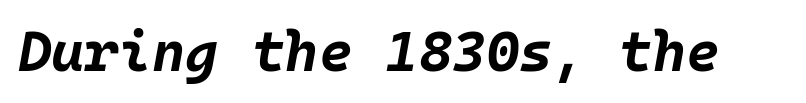
Q: Is the text bold? A: Yes.
Q: Is the text italic (slanted)? A: Yes, it leans right by about 10 degrees.
Q: Is the text underlined? A: No.
Q: Is the spacing between letters normal or unusually wide? A: Normal.
Q: Width (condensed, normal, or wide)? A: Normal.
Q: Stroke contrast? A: Low.
Q: x-height? A: Large.
Q: Monospaced? A: Yes.
